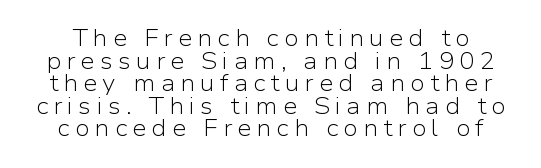
{"italic": "no", "bold": "no", "underline": "no", "line_spacing": "tight", "line_spacing_ratio": 0.98, "letter_spacing": "wide", "letter_spacing_em": 0.23, "glyph_px": 23}
